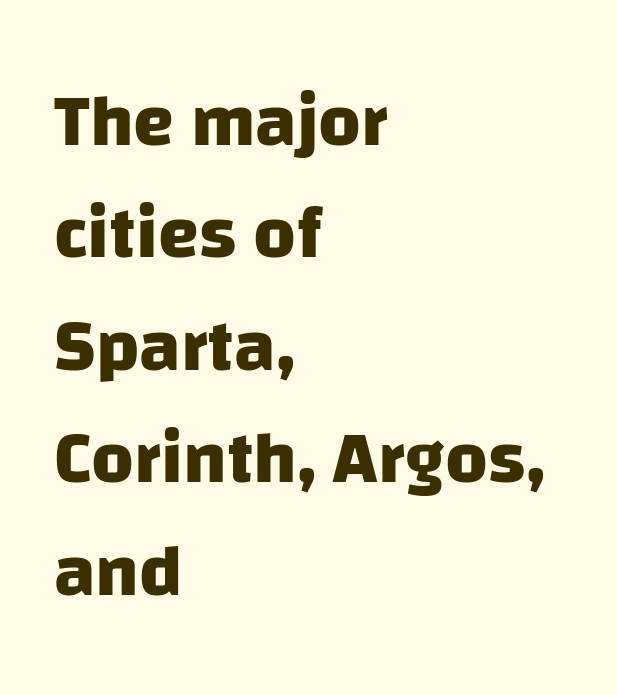
Anything drawn beneath the words? Only blank space. Honestly, the letter spacing is just normal — you wouldn't notice it. Does the type have serifs? No, each stem ends abruptly. These lines are rendered in a variable-pitch font.
